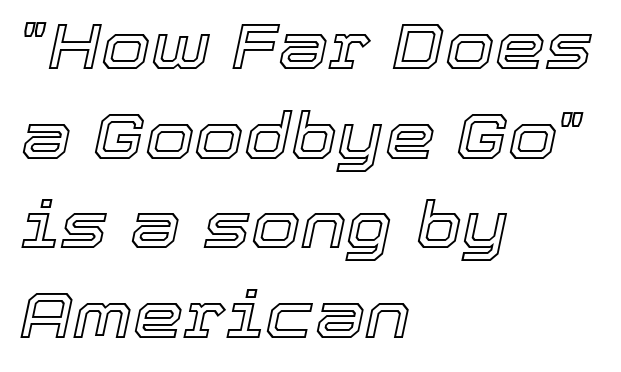
The image shows 64 px text type, italic (leaning right); set left-aligned, normal line spacing (1.4x), normal letter spacing, not underlined; a medium x-height.
